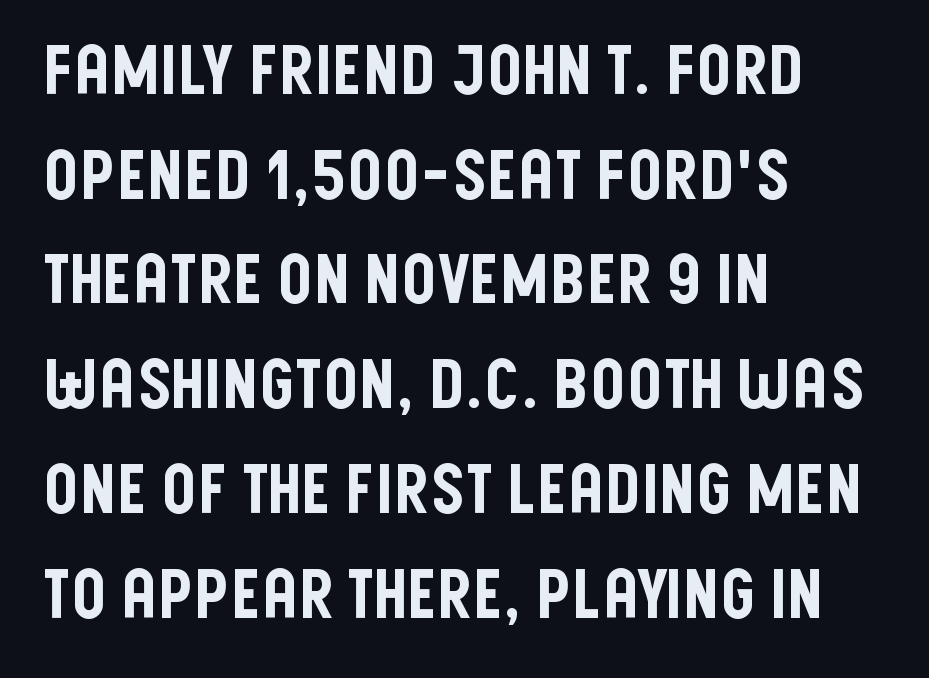
{"serif": "no", "italic": "no", "width": "condensed", "stroke_contrast": "low", "x_height": "large", "monospaced": "no", "underline": "no", "align": "left", "line_spacing": "normal", "line_spacing_ratio": 1.54, "letter_spacing": "normal", "letter_spacing_em": 0.0, "glyph_px": 68}
